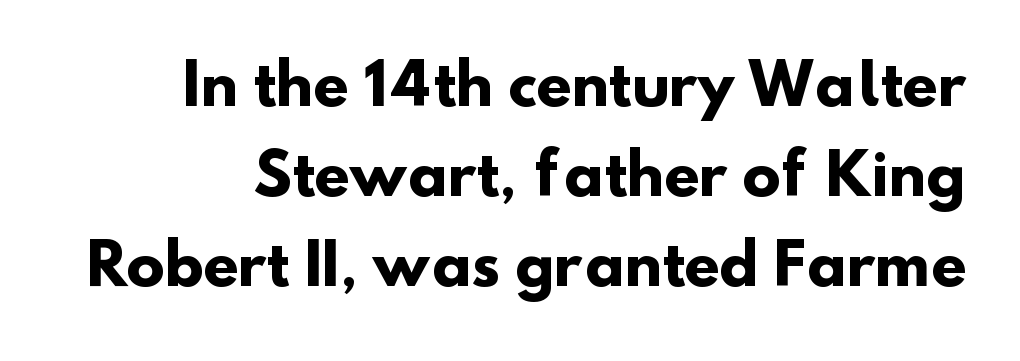
{"serif": "no", "bold": "yes", "weight": "heavy", "width": "normal", "stroke_contrast": "low", "x_height": "small", "monospaced": "no", "underline": "no", "line_spacing": "normal", "line_spacing_ratio": 1.58, "letter_spacing": "normal", "letter_spacing_em": 0.0, "glyph_px": 57}
